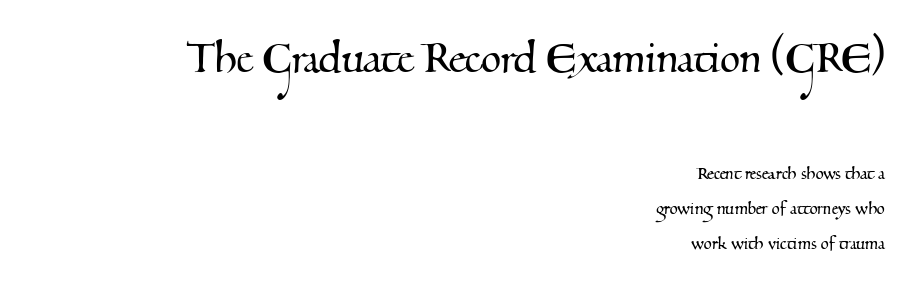
{"serif": "yes", "width": "normal", "stroke_contrast": "medium", "x_height": "small", "monospaced": "no", "underline": "no", "align": "right", "line_spacing": "normal", "line_spacing_ratio": 1.65, "letter_spacing": "normal", "letter_spacing_em": 0.0, "larger_block": "first", "size_ratio": 2.48, "glyph_px": 52}
